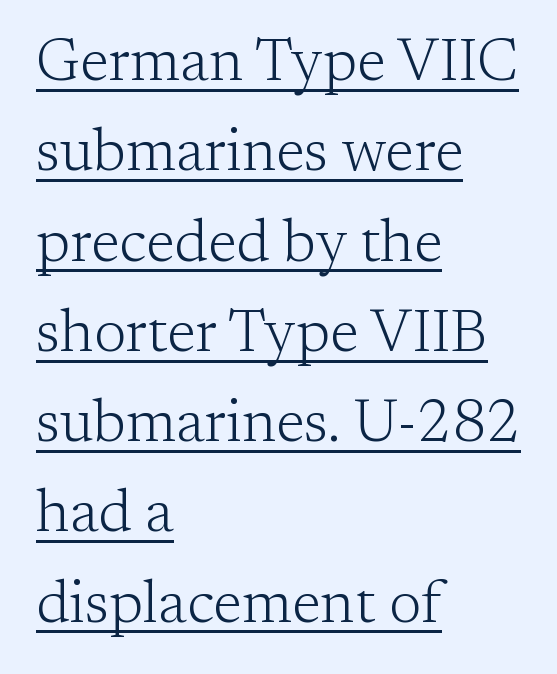
The image shows 59 px light serif type, upright; set left-aligned, normal line spacing (1.53x), normal letter spacing, underlined; low stroke contrast and a medium x-height.
